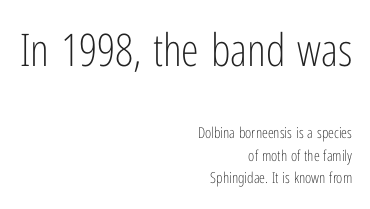
Q: Is the text bold? A: No.
Q: Is the text italic (slanted)? A: No, it is upright.
Q: Is the typeface a serif or a sans-serif typeface? A: Sans-serif.
Q: Is the text underlined? A: No.
Q: How is the paragraph aligned? A: Right-aligned.
Q: Is the spacing between letters normal or unusually wide? A: Normal.
Q: Is the spacing between lines tight, normal or loose? A: Normal.
Q: Which block of text is set in a larger size, the first (top) or the second (bottom)? A: The first (top) one.
Q: Width (condensed, normal, or wide)? A: Condensed.
Q: Stroke contrast? A: Low.
Q: x-height? A: Medium.
Q: Monospaced? A: No.
